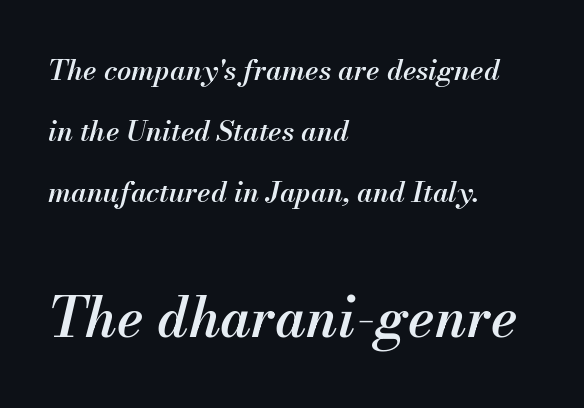
The image shows 55 px semibold type, italic (leaning right); set left-aligned, loose line spacing (2.18x), normal letter spacing, not underlined; the second (bottom) block is 1.96x larger; medium stroke contrast and a small x-height.
